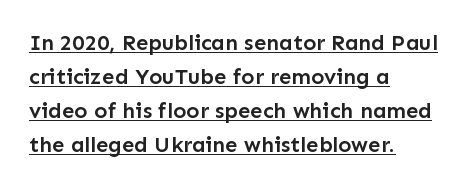
Q: Is the text bold? A: Semi-bold.
Q: Is the text italic (slanted)? A: No, it is upright.
Q: Is the text underlined? A: Yes.
Q: How is the paragraph aligned? A: Left-aligned.
Q: Is the spacing between letters normal or unusually wide? A: Normal.
Q: Is the spacing between lines tight, normal or loose? A: Normal.
